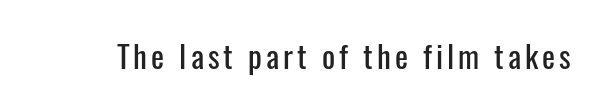
The passage shown is not underscored anywhere. Varying glyph widths throughout — classic text-font behaviour. You can tell from the bare stems that sans-serif type was used. The letters stand upright; this is a roman face.
